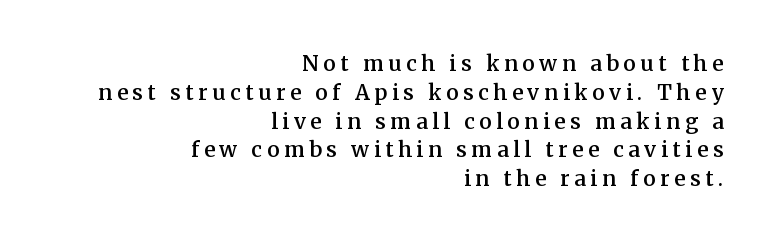
{"italic": "no", "bold": "semi", "underline": "no", "align": "right", "line_spacing": "normal", "line_spacing_ratio": 1.37, "letter_spacing": "wide", "letter_spacing_em": 0.22, "glyph_px": 21}
